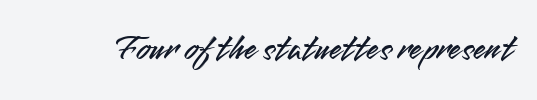
Is this a fixed-width face? No — the glyphs have proportional, varying widths. The tracking reads as untouched default to a designer's eye. This sample uses a sans-serif face. Rule under the text: the space is simply empty.
